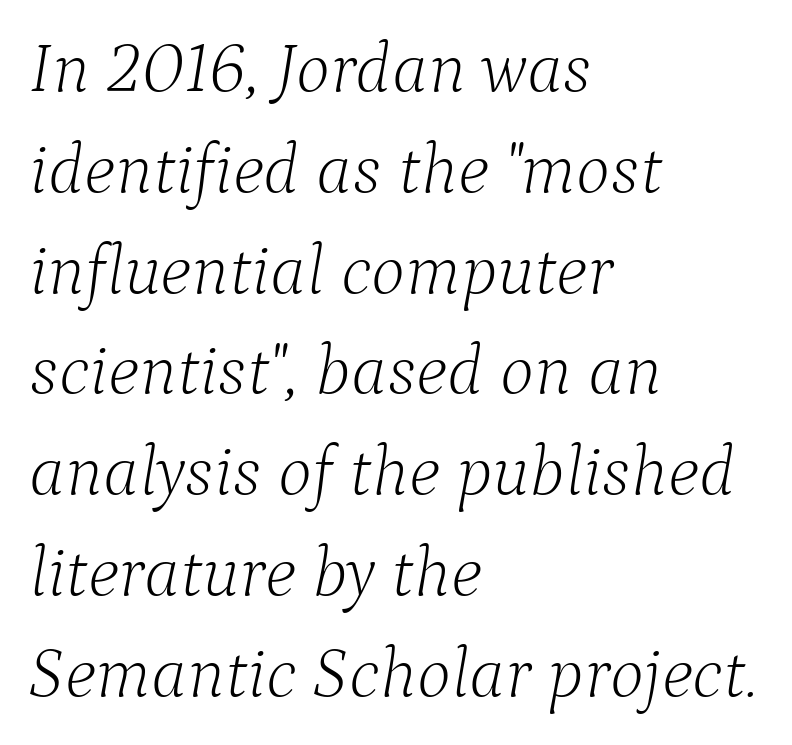
Q: Is the text bold? A: No.
Q: Is the text italic (slanted)? A: Yes, it leans right by about 9 degrees.
Q: Is the typeface a serif or a sans-serif typeface? A: Serif.
Q: Is the text underlined? A: No.
Q: How is the paragraph aligned? A: Left-aligned.
Q: Is the spacing between letters normal or unusually wide? A: Normal.
Q: Is the spacing between lines tight, normal or loose? A: Normal.
Q: Width (condensed, normal, or wide)? A: Normal.
Q: Stroke contrast? A: Low.
Q: x-height? A: Medium.
Q: Monospaced? A: No.
